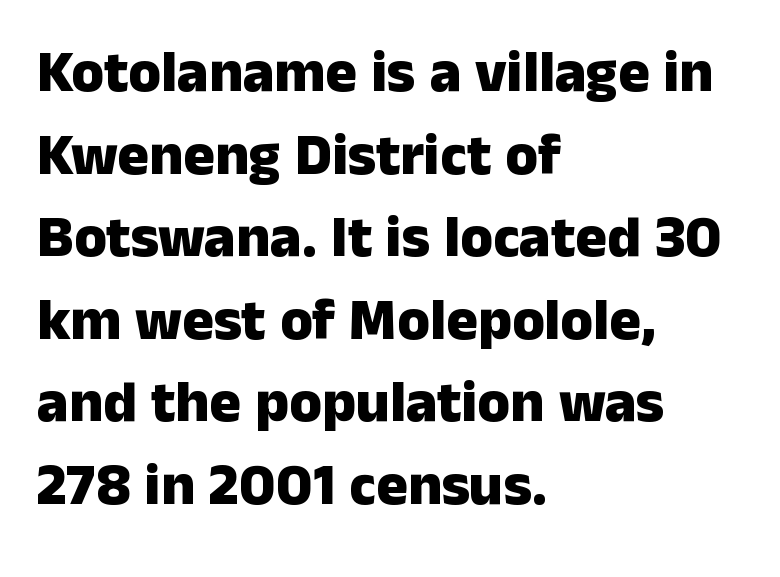
Q: Is the text bold? A: Yes.
Q: Is the text italic (slanted)? A: No, it is upright.
Q: Is the typeface a serif or a sans-serif typeface? A: Sans-serif.
Q: Is the text underlined? A: No.
Q: How is the paragraph aligned? A: Left-aligned.
Q: Is the spacing between letters normal or unusually wide? A: Normal.
Q: Is the spacing between lines tight, normal or loose? A: Normal.
Q: Width (condensed, normal, or wide)? A: Normal.
Q: Stroke contrast? A: Low.
Q: x-height? A: Medium.
Q: Monospaced? A: No.
